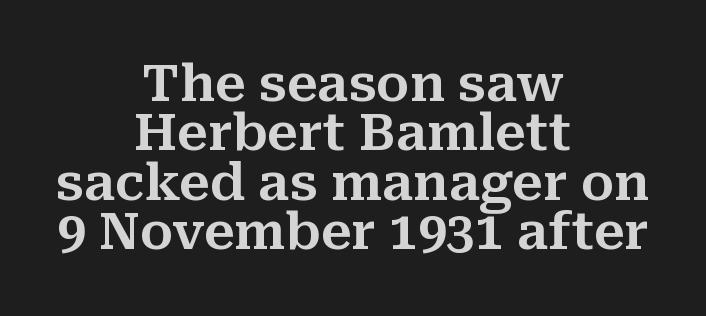
{"serif": "yes", "italic": "no", "width": "normal", "stroke_contrast": "medium", "x_height": "medium", "monospaced": "no", "underline": "no", "align": "center", "line_spacing": "tight", "line_spacing_ratio": 0.97, "letter_spacing": "normal", "letter_spacing_em": 0.0, "glyph_px": 51}
